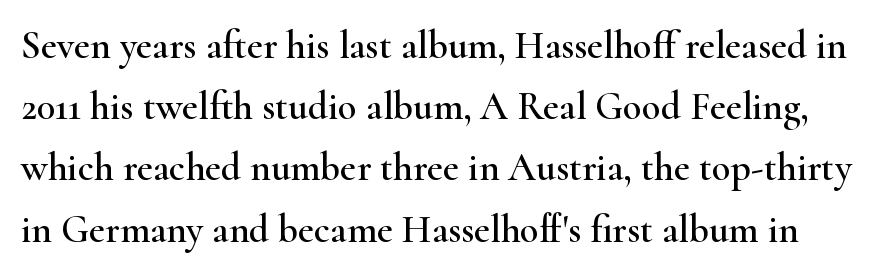
The image shows 39 px wide serif type, upright; set normal line spacing (1.57x), normal letter spacing, not underlined; high stroke contrast and a small x-height.
